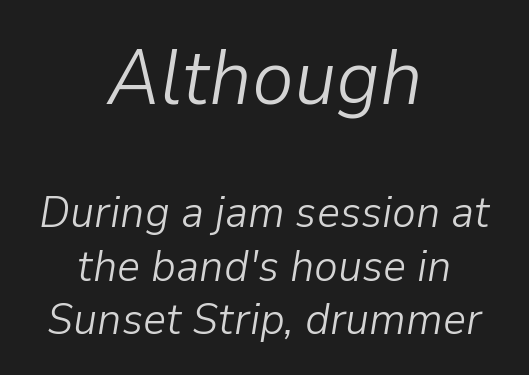
Compared with a typical body face, this is equally light or lighter still. Here the glyphs are tracked normally, forming tight word shapes. These two chunks differ in scale, with the top chunk taking the larger measure. The gap between lines stays unmarked.
